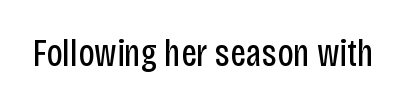
{"serif": "no", "italic": "no", "bold": "no", "weight": "regular", "width": "condensed", "stroke_contrast": "low", "x_height": "large", "monospaced": "no", "underline": "no", "letter_spacing": "normal", "letter_spacing_em": 0.0, "glyph_px": 38}
